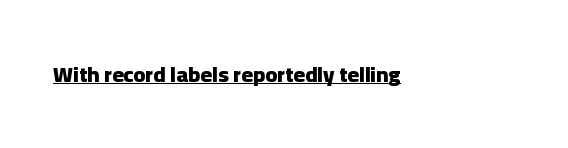
The face used here is rendered with its standard letterfit. These lines were composed using upright roman letters. Strokes here are thick enough to call this a true bold. Is there an underline? Yes — a line sits under the letters.
